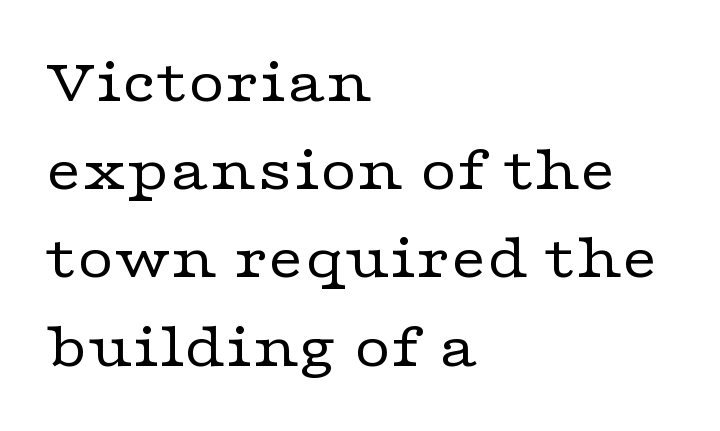
{"serif": "yes", "italic": "no", "bold": "no", "weight": "regular", "width": "wide", "stroke_contrast": "low", "x_height": "medium", "monospaced": "no", "underline": "no", "align": "left", "line_spacing": "normal", "line_spacing_ratio": 1.4, "letter_spacing": "normal", "letter_spacing_em": 0.0, "glyph_px": 63}
